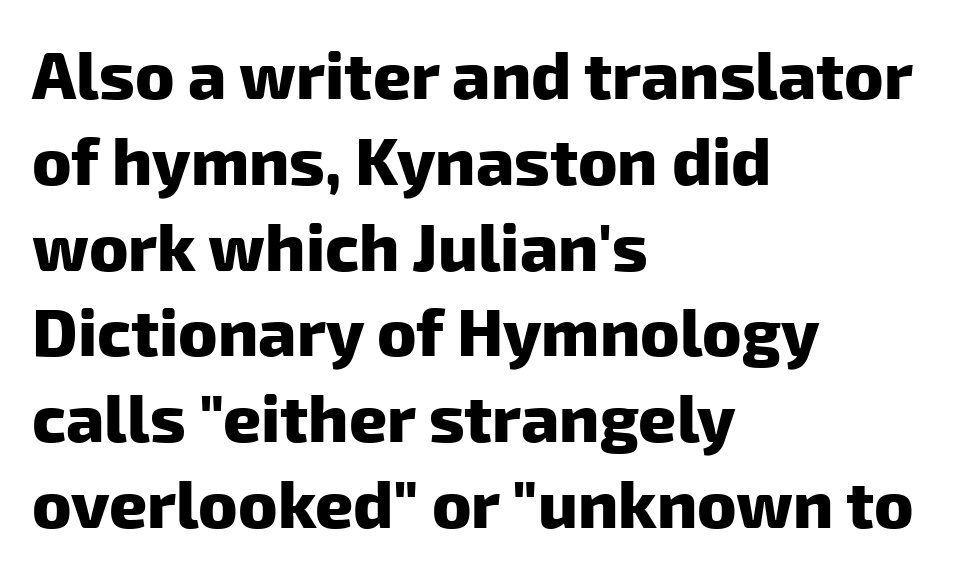
Nobody drew a line under any word here. Summary of vertical rhythm: regular, with standard interline spacing. The gaps between neighbouring characters are ordinary and unremarkable. No feet cap the strokes, marking this as sans-serif type.
